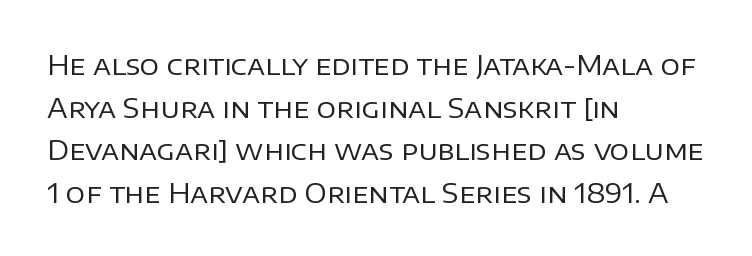
The ragged edge is on the right, which tells us the setting is flush left. Vertical strokes here are truly vertical. Heaviness? Minimal to ordinary, like unemphasized prose. Lines of text with bare space underneath.
